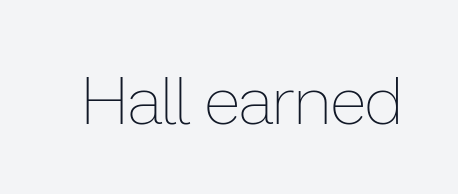
Character widths vary here, with narrow letters taking less room than wide ones. Nothing unusual about the tracking: characters are spaced as the font intends. Stem width sits at or under what a default text font uses. Posture: straight, roman, zero tilt. Has an underline been added? It has not.
